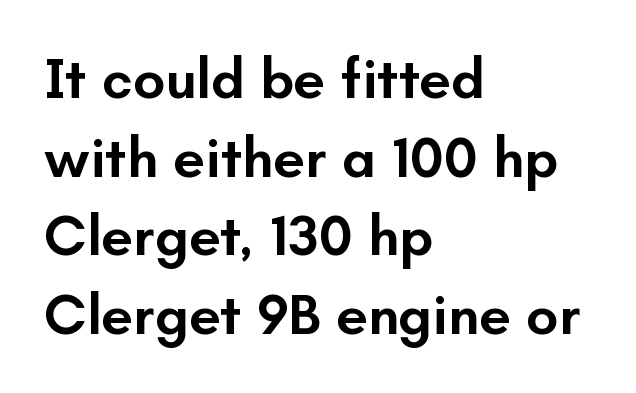
Quick note: interline space is typical. Caption: semibold face, moderately heavy strokes. The passage shown is typed in a proportional face where columns would drift. The letters sit at their default tracking, neither squeezed nor spread.
